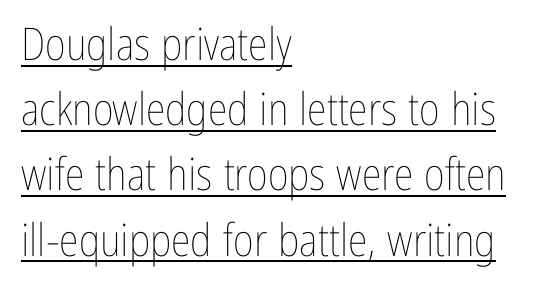
{"italic": "no", "bold": "no", "weight": "thin", "width": "condensed", "stroke_contrast": "low", "x_height": "medium", "monospaced": "no", "underline": "yes", "align": "left", "line_spacing": "normal", "line_spacing_ratio": 1.45, "letter_spacing": "normal", "letter_spacing_em": 0.0, "glyph_px": 45}
